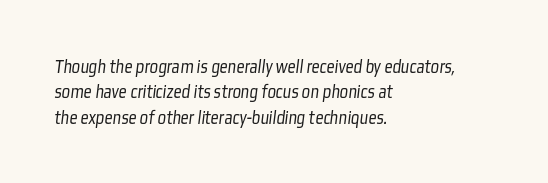
Between one letter and the next there's only the usual sliver of space. Weight: regular or lighter. One glance says typical: line gaps are just what's usual. The paragraph has a hard left edge and a soft right edge.
